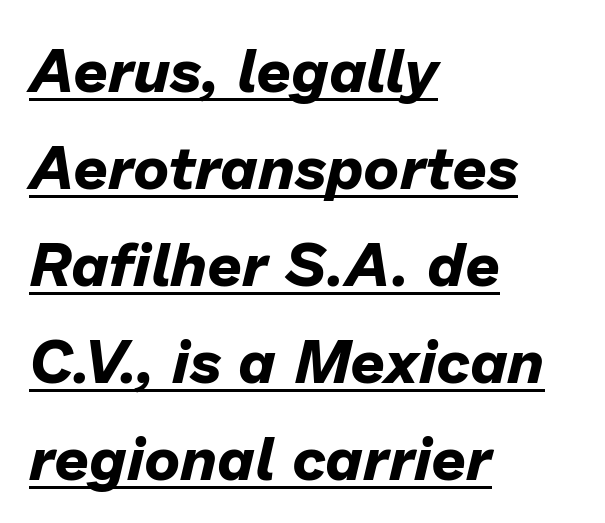
{"italic": "yes", "lean": "right", "slant_degrees": 13, "bold": "yes", "weight": "bold", "width": "normal", "stroke_contrast": "low", "x_height": "medium", "monospaced": "no", "underline": "yes", "align": "left", "line_spacing": "normal", "line_spacing_ratio": 1.59, "letter_spacing": "normal", "letter_spacing_em": 0.0, "glyph_px": 61}
